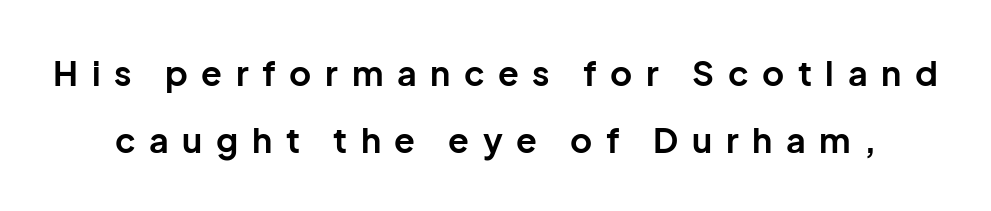
{"serif": "no", "italic": "no", "bold": "yes", "weight": "bold", "width": "normal", "stroke_contrast": "low", "x_height": "medium", "monospaced": "no", "underline": "no", "line_spacing": "loose", "line_spacing_ratio": 1.96, "letter_spacing": "wide", "letter_spacing_em": 0.4, "glyph_px": 34}
